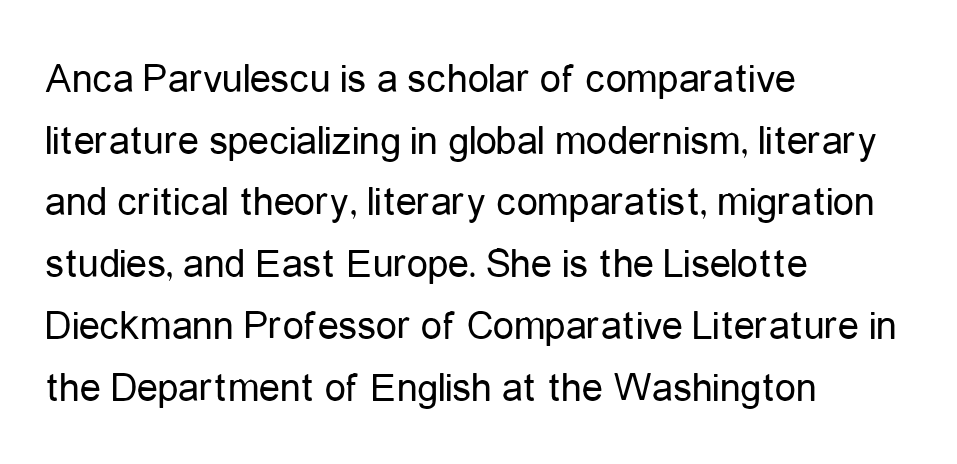
Anything drawn beneath the words? Only blank space. The rendering anchors every line to the left-hand side. Compared with typical paragraphs, the rows here are spaced about the same. Caption: standard tracking, unaltered.
